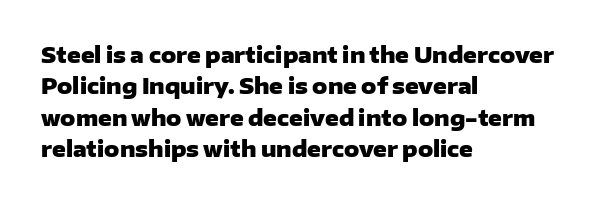
The passage shown is emphatically bold. The specimen reads as upright at a glance. Alignment: flush left. What stands out about the letter spacing? Nothing — it is the standard amount. The block of text has a typical density, with ordinary space between rows. The words here are not underlined.
